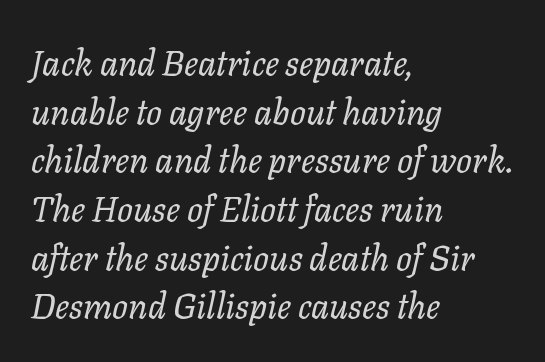
Q: Is the text bold? A: No.
Q: Is the text italic (slanted)? A: Yes, it leans right by about 11 degrees.
Q: Is the text underlined? A: No.
Q: How is the paragraph aligned? A: Left-aligned.
Q: Is the spacing between letters normal or unusually wide? A: Normal.
Q: Is the spacing between lines tight, normal or loose? A: Normal.
Q: Width (condensed, normal, or wide)? A: Normal.
Q: Stroke contrast? A: Low.
Q: x-height? A: Medium.
Q: Monospaced? A: No.
